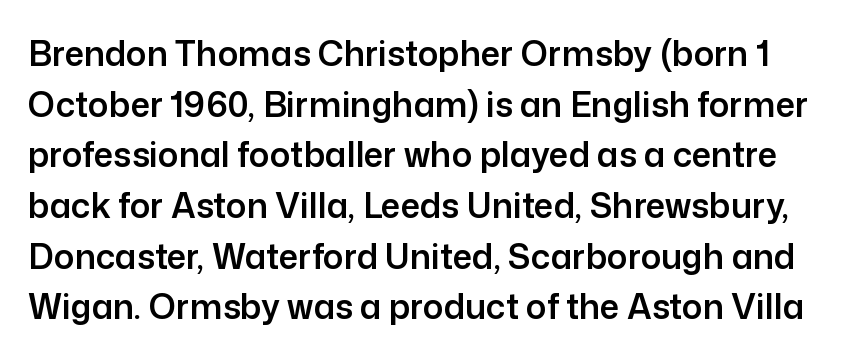
Q: Is the text italic (slanted)? A: No, it is upright.
Q: Is the typeface a serif or a sans-serif typeface? A: Sans-serif.
Q: Is the text underlined? A: No.
Q: Is the spacing between letters normal or unusually wide? A: Normal.
Q: Is the spacing between lines tight, normal or loose? A: Normal.
Q: Width (condensed, normal, or wide)? A: Normal.
Q: Stroke contrast? A: Low.
Q: x-height? A: Medium.
Q: Monospaced? A: No.
